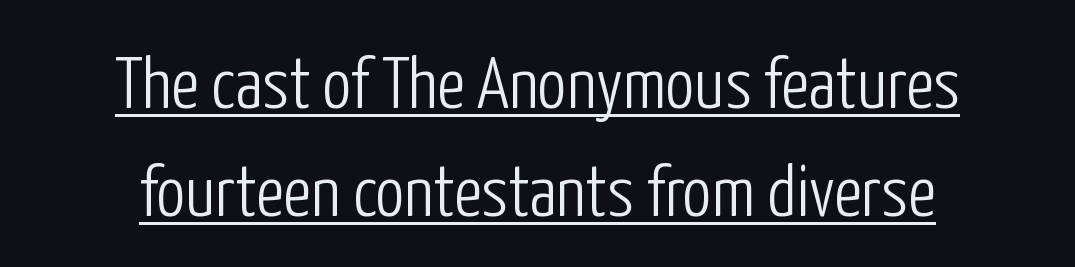
Q: Is the text bold? A: No.
Q: Is the text italic (slanted)? A: No, it is upright.
Q: Is the typeface a serif or a sans-serif typeface? A: Sans-serif.
Q: Is the text underlined? A: Yes.
Q: How is the paragraph aligned? A: Centered.
Q: Is the spacing between letters normal or unusually wide? A: Normal.
Q: Is the spacing between lines tight, normal or loose? A: Normal.
Q: Width (condensed, normal, or wide)? A: Condensed.
Q: Stroke contrast? A: Low.
Q: x-height? A: Medium.
Q: Monospaced? A: No.
